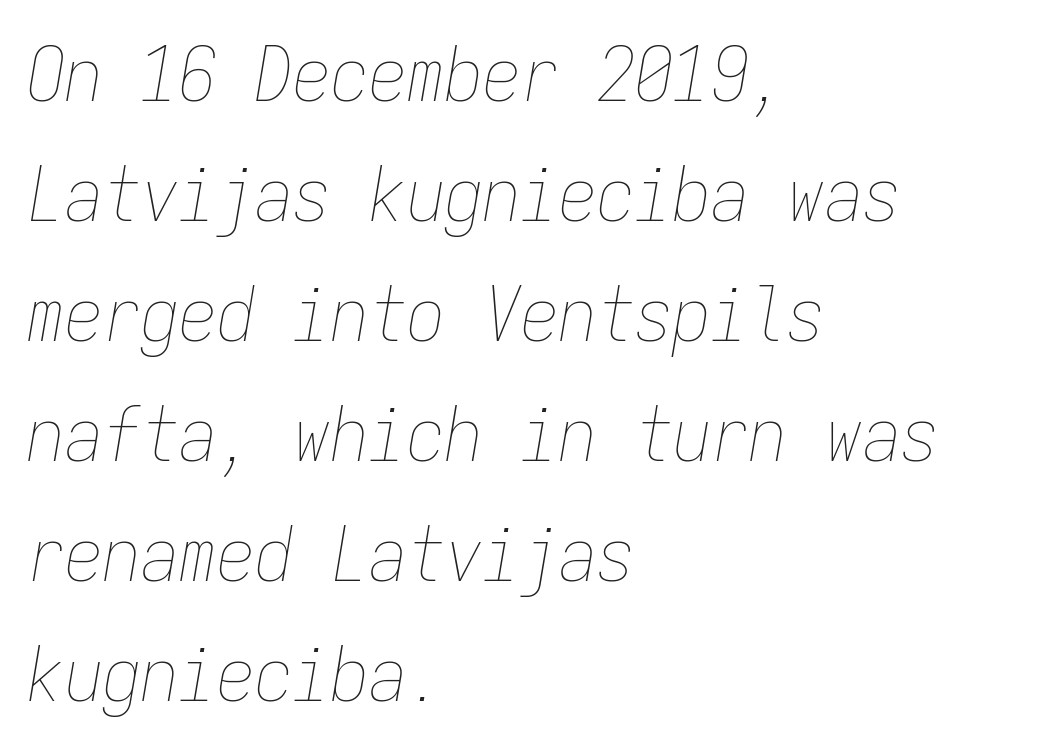
The image shows 76 px thin, condensed type, italic (leaning right), monospaced; set left-aligned, normal line spacing (1.58x), normal letter spacing, not underlined; low stroke contrast and a medium x-height.
